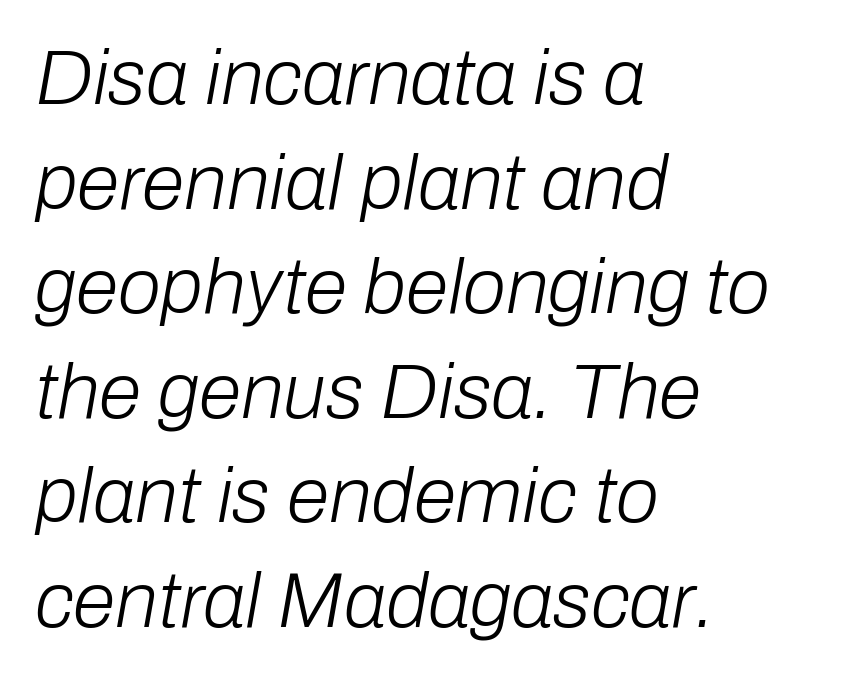
Students, observe: this is what conventionally led text looks like. Spacing verdict: proportional, widths tailored to each character. Short and long lines alike share a common starting point at left. Glyph-to-glyph distance matches everyday printed text. The whole block is typeset with a tilt. The glyphs are unaccompanied by any horizontal stroke below them.
